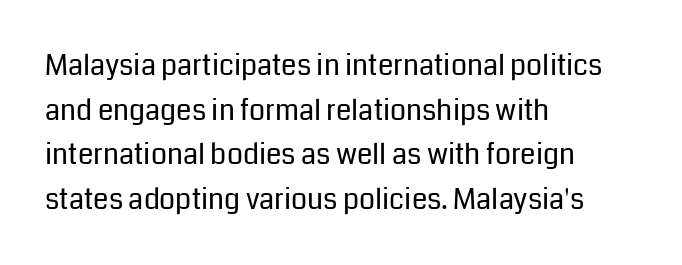
Reading down the column, the eye jumps a familiar distance to each next line. The setting favours the left margin, as ordinary paragraphs usually do. No italicization has been applied; the sample stays upright. Underlining? Definitely not there.
